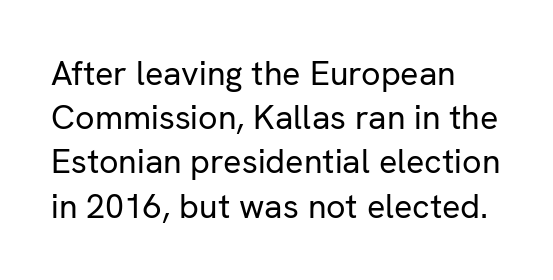
{"serif": "no", "italic": "no", "bold": "no", "weight": "regular", "width": "normal", "stroke_contrast": "low", "x_height": "medium", "monospaced": "no", "underline": "no", "align": "left", "line_spacing": "normal", "line_spacing_ratio": 1.3, "letter_spacing": "normal", "letter_spacing_em": 0.0, "glyph_px": 34}
